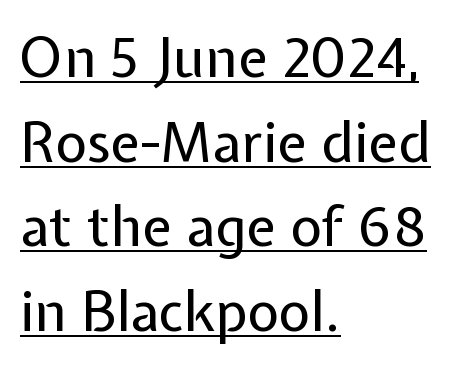
Q: Is the text bold? A: No.
Q: Is the text italic (slanted)? A: No, it is upright.
Q: Is the typeface a serif or a sans-serif typeface? A: Sans-serif.
Q: Is the text underlined? A: Yes.
Q: How is the paragraph aligned? A: Left-aligned.
Q: Is the spacing between letters normal or unusually wide? A: Normal.
Q: Is the spacing between lines tight, normal or loose? A: Normal.
Q: Width (condensed, normal, or wide)? A: Normal.
Q: Stroke contrast? A: Low.
Q: x-height? A: Medium.
Q: Monospaced? A: No.
